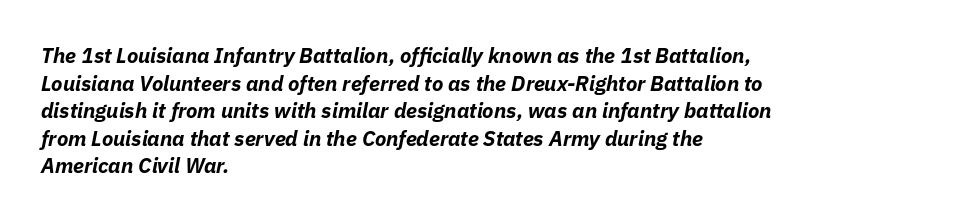
The image shows 21 px bold type, italic (leaning right); set left-aligned, normal line spacing (1.31x), normal letter spacing, not underlined.
